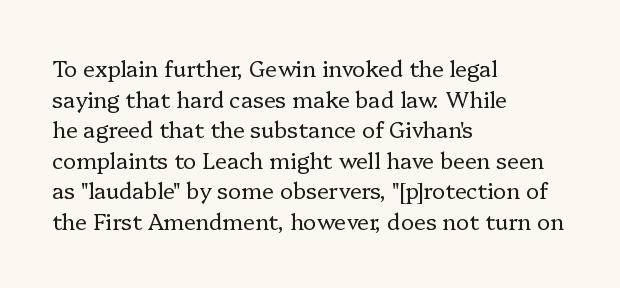
Here the glyphs are tracked normally, forming tight word shapes. This sample keeps an unexceptional amount of space between lines. Every character sits straight up, as roman type does. Each stroke keeps to a modest, everyday thickness or less. This rendering uses left alignment, leaving the right contour irregular. Descenders are the only things crossing below the line.
